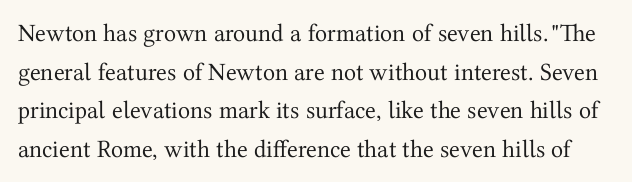
The image shows 25 px text type, upright; set normal line spacing (1.55x), normal letter spacing, not underlined.
